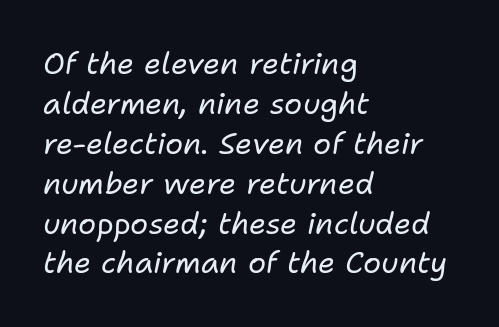
{"italic": "yes", "lean": "right", "slant_degrees": 11, "bold": "no", "weight": "regular", "width": "normal", "stroke_contrast": "low", "x_height": "medium", "monospaced": "no", "underline": "no", "align": "left", "line_spacing": "normal", "line_spacing_ratio": 1.33, "letter_spacing": "normal", "letter_spacing_em": 0.0, "glyph_px": 30}
